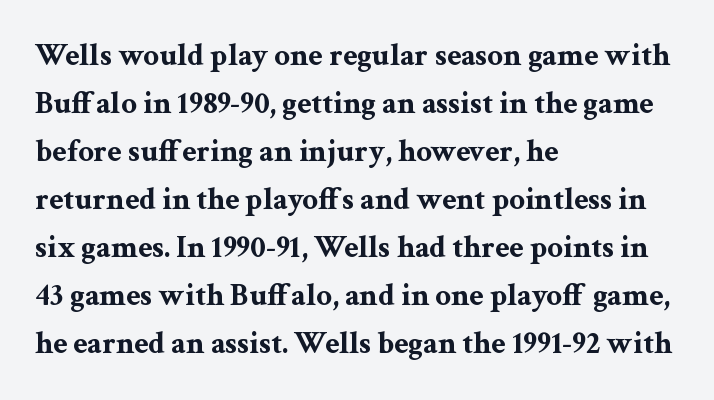
Varying glyph widths throughout — classic text-font behaviour. Each letter's strokes conclude with small projecting serifs. Look at the tracking — it's just the regular setting, nothing added. The type sits square on the baseline with zero lean. Plain, unruled lines of type. The rendering uses a bold face; every stroke is thick and dark.
